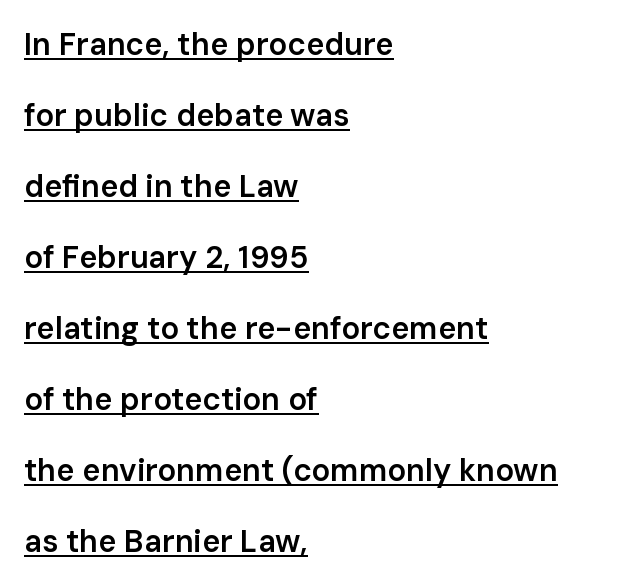
{"serif": "no", "italic": "no", "bold": "semi", "weight": "semibold", "width": "normal", "stroke_contrast": "low", "x_height": "medium", "monospaced": "no", "underline": "yes", "align": "left", "line_spacing": "loose", "line_spacing_ratio": 2.29, "letter_spacing": "normal", "letter_spacing_em": 0.0, "glyph_px": 31}
